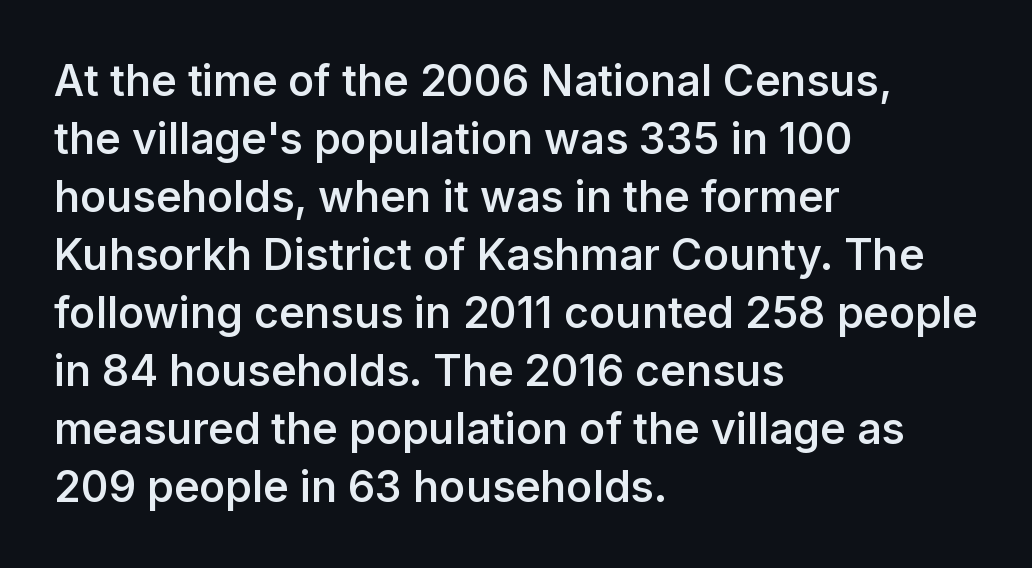
The image shows 43 px semibold sans-serif type, upright; set left-aligned, normal line spacing (1.35x), normal letter spacing, not underlined; low stroke contrast and a medium x-height.
